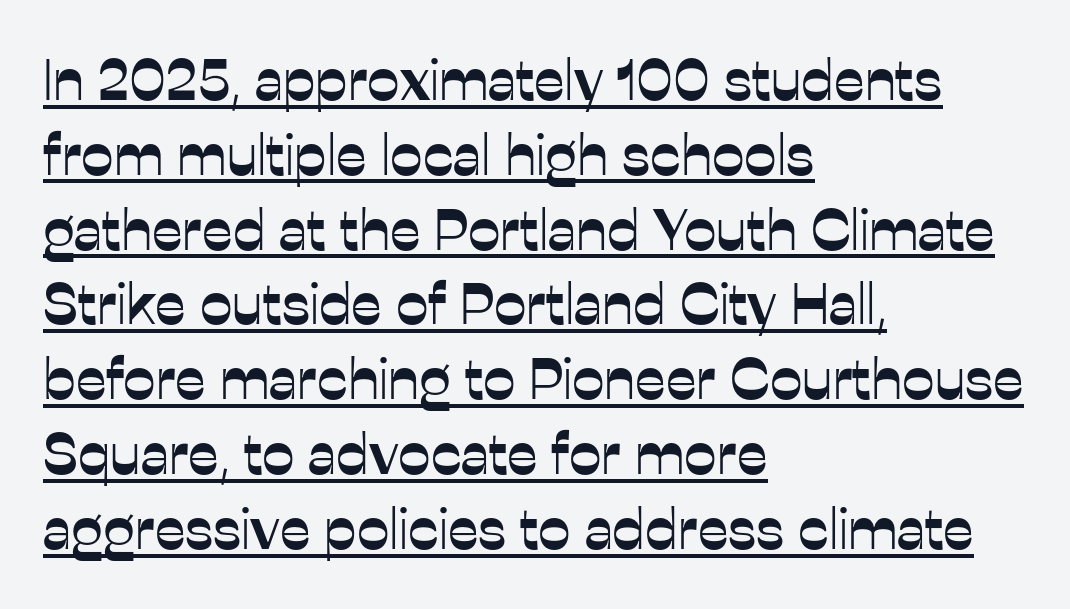
The rows are spaced the way most documents space them. If you drew a ruler down the left edge, every line would touch it. Nope, no serifs anywhere on these letters. The typography opts for an upright posture over an oblique one. Beneath each row of characters lies a ruled line.
